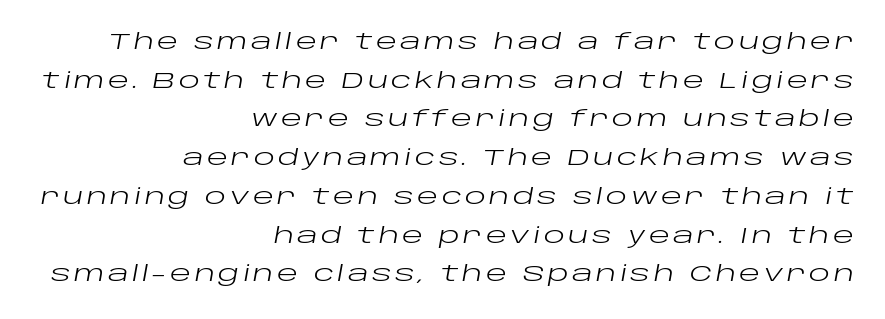
Notice how the stems are inclined rather than vertical — that's the hallmark of italics. Stems here are at most as thick as an everyday book face. All the whitespace from short lines collects on the left. The baseline area is clear.
